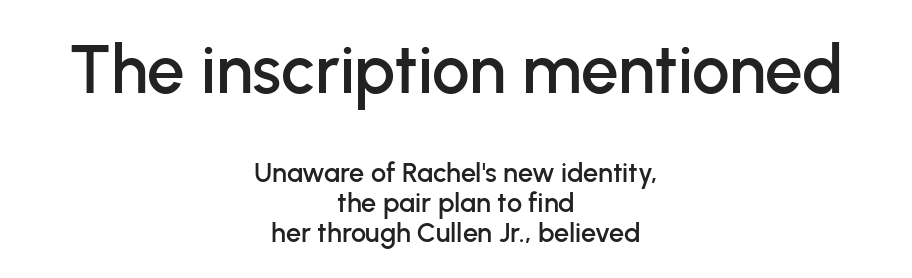
Q: Is the text italic (slanted)? A: No, it is upright.
Q: Is the typeface a serif or a sans-serif typeface? A: Sans-serif.
Q: Is the text underlined? A: No.
Q: How is the paragraph aligned? A: Centered.
Q: Is the spacing between letters normal or unusually wide? A: Normal.
Q: Is the spacing between lines tight, normal or loose? A: Tight.
Q: Which block of text is set in a larger size, the first (top) or the second (bottom)? A: The first (top) one.
Q: Width (condensed, normal, or wide)? A: Normal.
Q: Stroke contrast? A: Low.
Q: x-height? A: Medium.
Q: Monospaced? A: No.
